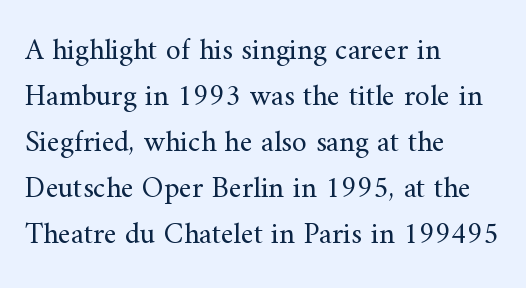
{"serif": "yes", "italic": "no", "bold": "no", "weight": "regular", "width": "normal", "stroke_contrast": "medium", "x_height": "small", "monospaced": "no", "underline": "no", "align": "left", "line_spacing": "normal", "line_spacing_ratio": 1.53, "letter_spacing": "normal", "letter_spacing_em": 0.0, "glyph_px": 30}
